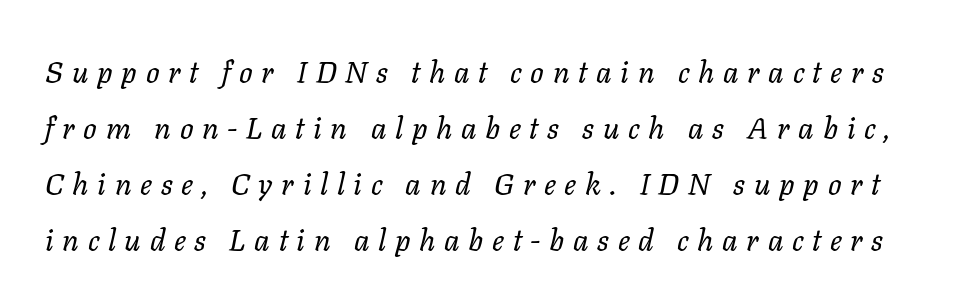
Is the type slanted? Yes — the strokes lean at a clear angle. Each letter keeps its own natural width here, so spacing adapts to shape. The area under the type is left untouched. Short note: letters widely spaced. This reads as an unemphasized weight, regular at the heaviest.
